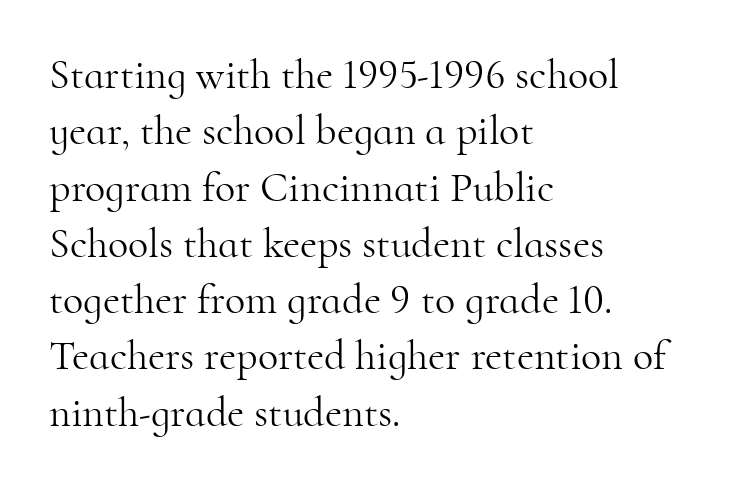
The image shows 42 px light serif type, upright; set left-aligned, normal line spacing (1.34x), normal letter spacing, not underlined; high stroke contrast and a small x-height.
